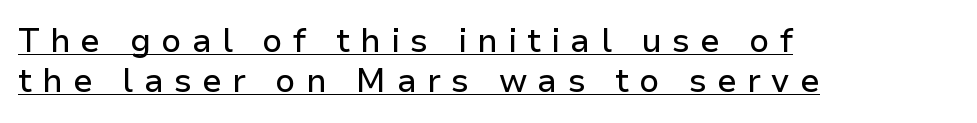
Q: Is the text italic (slanted)? A: No, it is upright.
Q: Is the typeface a serif or a sans-serif typeface? A: Sans-serif.
Q: Is the text underlined? A: Yes.
Q: How is the paragraph aligned? A: Left-aligned.
Q: Is the spacing between letters normal or unusually wide? A: Unusually wide.
Q: Width (condensed, normal, or wide)? A: Normal.
Q: Stroke contrast? A: Low.
Q: x-height? A: Medium.
Q: Monospaced? A: No.
